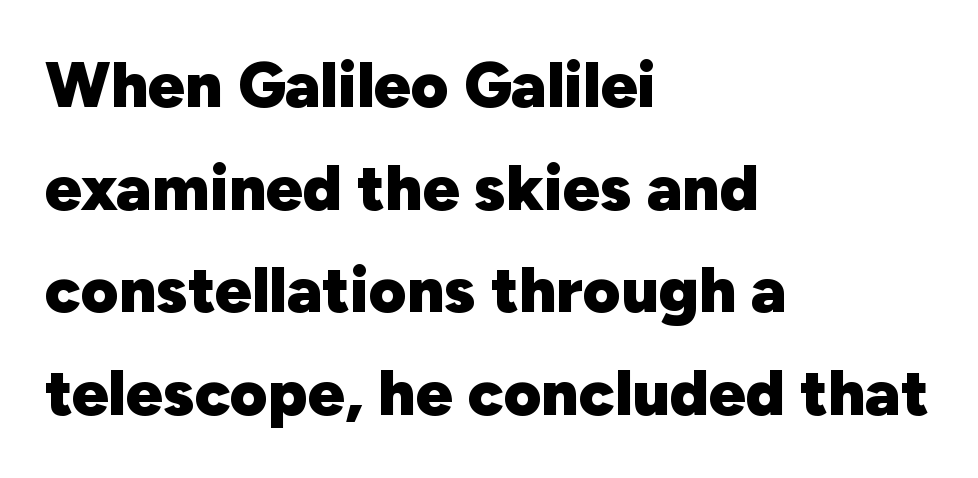
{"serif": "no", "italic": "no", "bold": "yes", "weight": "heavy", "width": "normal", "stroke_contrast": "low", "x_height": "medium", "monospaced": "no", "underline": "no", "align": "left", "line_spacing": "normal", "line_spacing_ratio": 1.58, "letter_spacing": "normal", "letter_spacing_em": 0.0, "glyph_px": 65}
